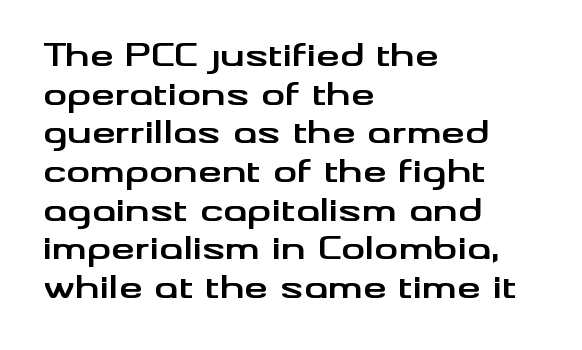
Thick stems and heavy bowls — unmistakably bold. Compared with typical body copy, the letter spacing here is the same. Notice how the stems are strictly vertical — no italics here. Normally led — the rows are evenly, conventionally spaced.
